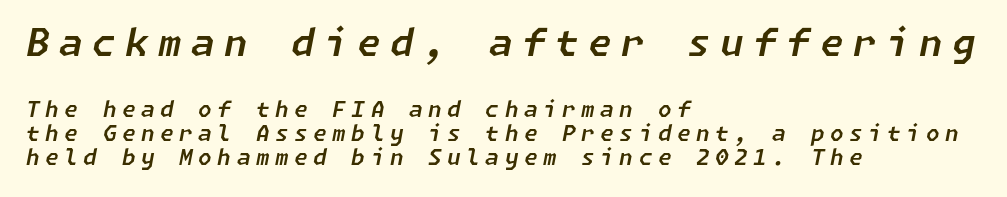
The image shows 38 px text type, italic (leaning right); set left-aligned, tight line spacing (1.11x), unusually wide letter spacing (+0.25 em), not underlined; the first (top) block is 1.73x larger; low stroke contrast and a medium x-height.
